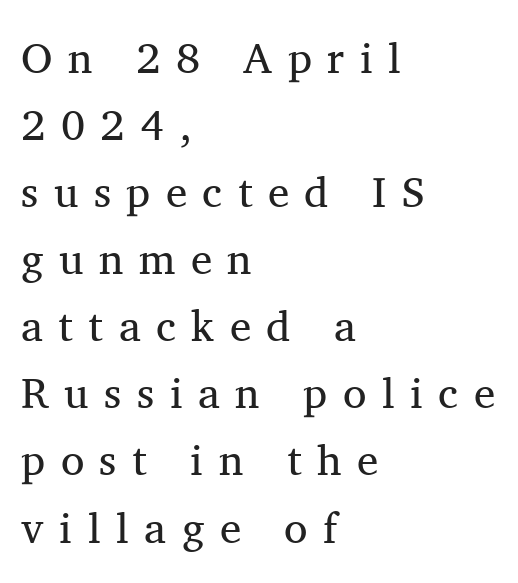
Q: Is the text bold? A: No.
Q: Is the text italic (slanted)? A: No, it is upright.
Q: Is the typeface a serif or a sans-serif typeface? A: Serif.
Q: Is the text underlined? A: No.
Q: How is the paragraph aligned? A: Left-aligned.
Q: Is the spacing between letters normal or unusually wide? A: Unusually wide.
Q: Is the spacing between lines tight, normal or loose? A: Normal.
Q: Width (condensed, normal, or wide)? A: Normal.
Q: Stroke contrast? A: Medium.
Q: x-height? A: Medium.
Q: Monospaced? A: No.
